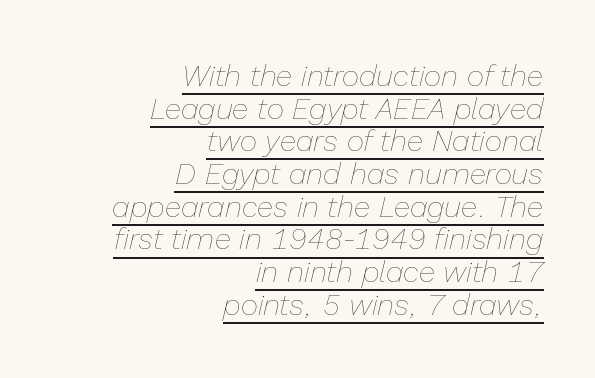
The image shows 30 px thin type, italic (leaning right); set right-aligned, tight line spacing (1.09x), normal letter spacing, underlined; low stroke contrast and a medium x-height.
